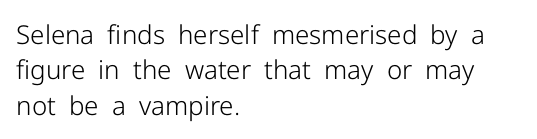
Q: Is the text bold? A: No.
Q: Is the text italic (slanted)? A: No, it is upright.
Q: Is the text underlined? A: No.
Q: How is the paragraph aligned? A: Left-aligned.
Q: Is the spacing between letters normal or unusually wide? A: Normal.
Q: Is the spacing between lines tight, normal or loose? A: Normal.
